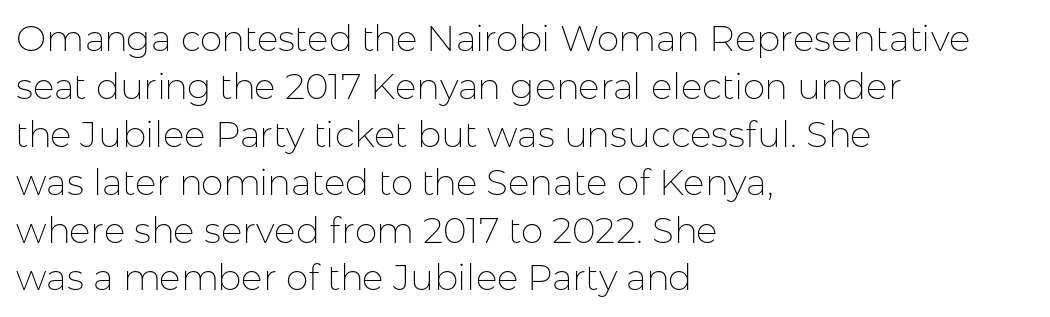
{"serif": "no", "italic": "no", "bold": "no", "weight": "thin", "width": "normal", "stroke_contrast": "low", "x_height": "medium", "monospaced": "no", "underline": "no", "align": "left", "line_spacing": "normal", "line_spacing_ratio": 1.33, "letter_spacing": "normal", "letter_spacing_em": 0.0, "glyph_px": 36}
